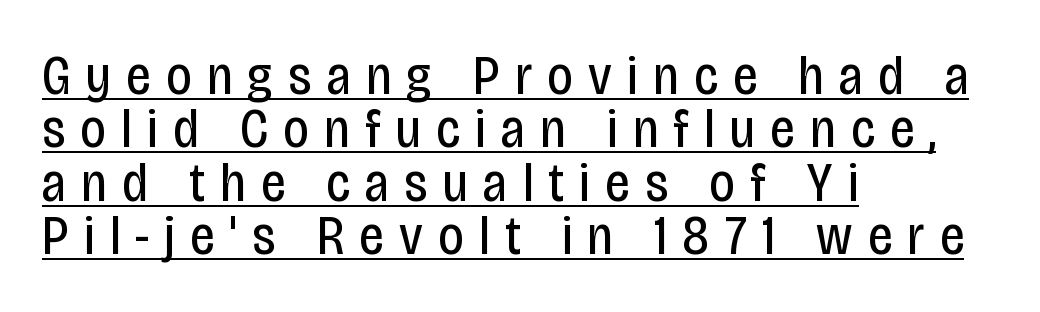
Q: Is the text bold? A: No.
Q: Is the text italic (slanted)? A: No, it is upright.
Q: Is the typeface a serif or a sans-serif typeface? A: Sans-serif.
Q: Is the text underlined? A: Yes.
Q: How is the paragraph aligned? A: Left-aligned.
Q: Is the spacing between letters normal or unusually wide? A: Unusually wide.
Q: Is the spacing between lines tight, normal or loose? A: Tight.
Q: Width (condensed, normal, or wide)? A: Condensed.
Q: Stroke contrast? A: Low.
Q: x-height? A: Large.
Q: Monospaced? A: No.
